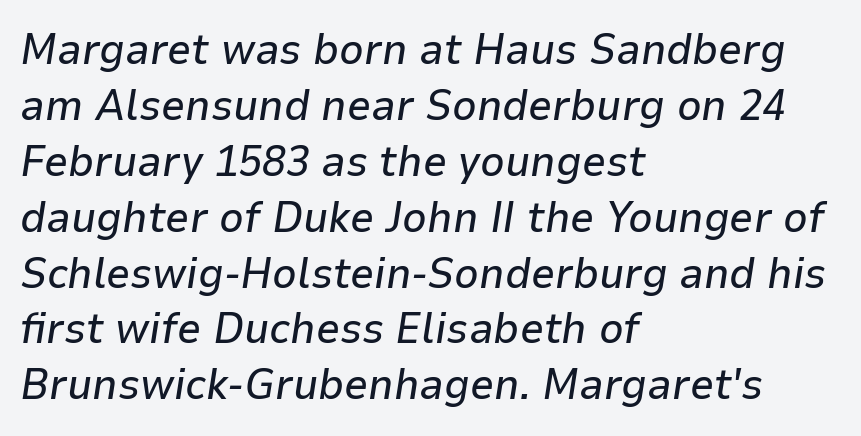
The image shows 43 px text type, italic (leaning right); set left-aligned, normal line spacing (1.3x), normal letter spacing, not underlined; low stroke contrast and a medium x-height.
